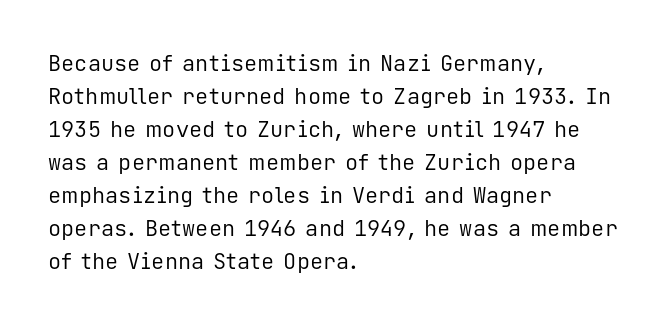
Q: Is the text bold? A: No.
Q: Is the text italic (slanted)? A: No, it is upright.
Q: Is the text underlined? A: No.
Q: How is the paragraph aligned? A: Left-aligned.
Q: Is the spacing between letters normal or unusually wide? A: Normal.
Q: Is the spacing between lines tight, normal or loose? A: Normal.
